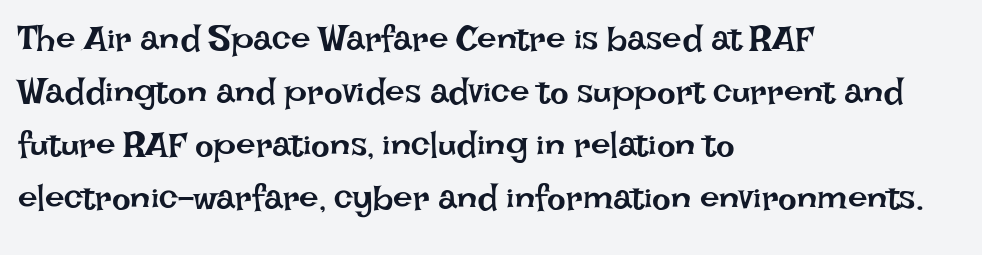
The image shows 35 px regular-weight type, upright; set left-aligned, normal line spacing (1.51x), normal letter spacing, not underlined; low stroke contrast and a large x-height.
